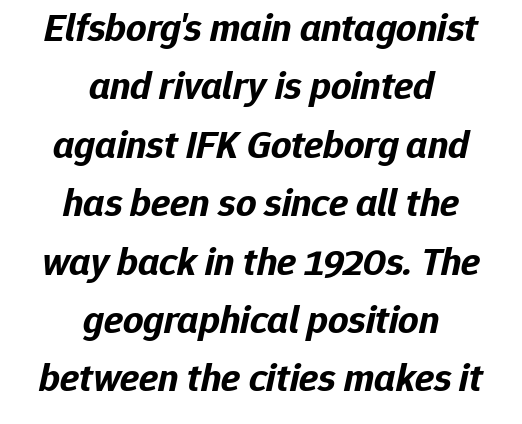
{"italic": "yes", "lean": "right", "slant_degrees": 12, "bold": "yes", "weight": "bold", "width": "normal", "stroke_contrast": "low", "x_height": "medium", "monospaced": "no", "underline": "no", "align": "center", "line_spacing": "normal", "line_spacing_ratio": 1.46, "letter_spacing": "normal", "letter_spacing_em": 0.0, "glyph_px": 40}
